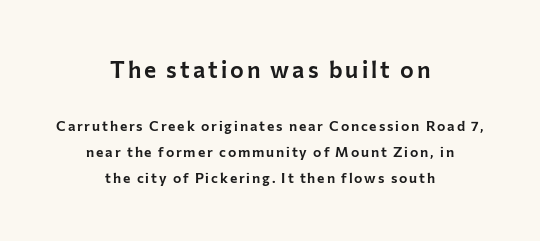
Typeset on center — no edge is straight. This is the regular roman posture of the typeface. Here the first block reads like a headline and the second like body copy. Rule under the text: the space is simply empty.
